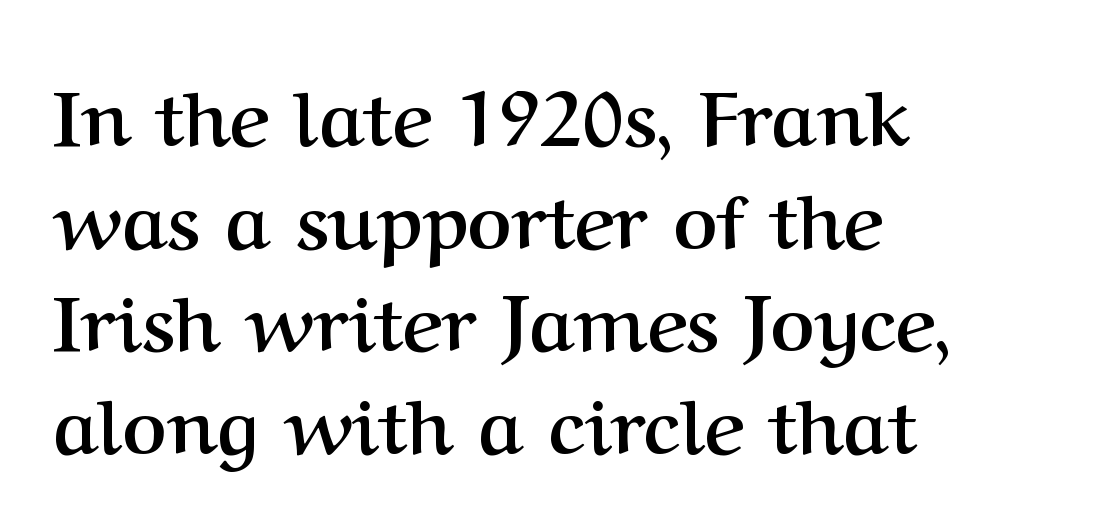
{"serif": "yes", "italic": "no", "bold": "yes", "weight": "semibold", "width": "normal", "stroke_contrast": "medium", "x_height": "medium", "monospaced": "no", "underline": "no", "align": "left", "line_spacing": "normal", "line_spacing_ratio": 1.35, "letter_spacing": "normal", "letter_spacing_em": 0.0, "glyph_px": 76}
